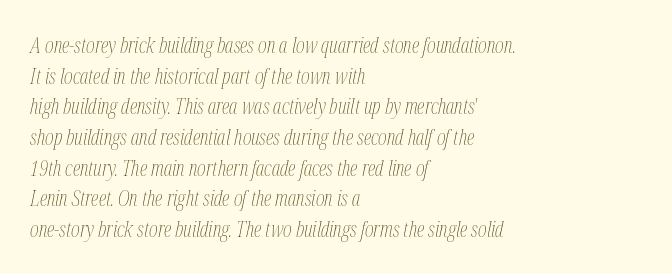
{"italic": "yes", "lean": "right", "slant_degrees": 12, "bold": "no", "underline": "no", "align": "left", "line_spacing": "normal", "line_spacing_ratio": 1.46, "letter_spacing": "normal", "letter_spacing_em": 0.0, "glyph_px": 21}
